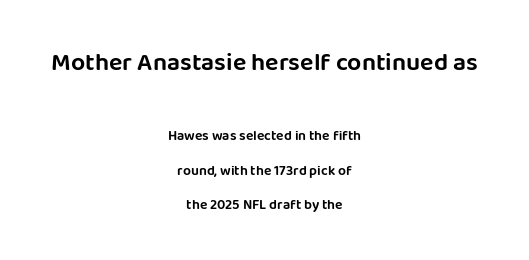
Q: Is the text italic (slanted)? A: No, it is upright.
Q: Is the text underlined? A: No.
Q: How is the paragraph aligned? A: Centered.
Q: Is the spacing between letters normal or unusually wide? A: Normal.
Q: Is the spacing between lines tight, normal or loose? A: Loose.
Q: Which block of text is set in a larger size, the first (top) or the second (bottom)? A: The first (top) one.
